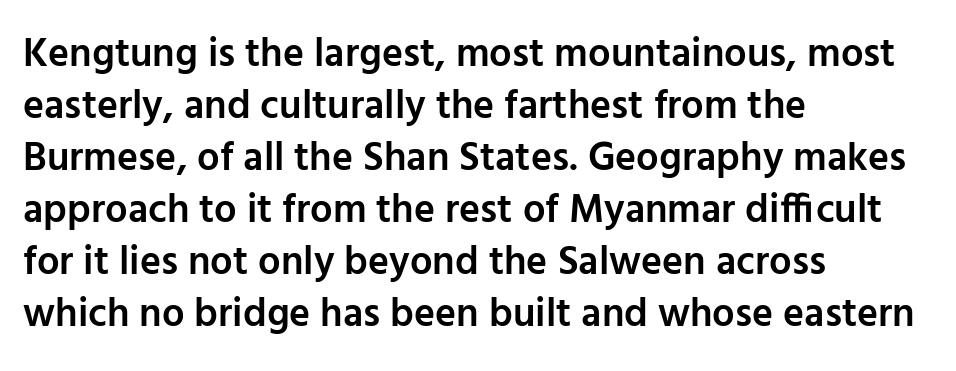
The image shows 40 px semibold sans-serif type, upright; set left-aligned, normal line spacing (1.3x), normal letter spacing, not underlined; low stroke contrast and a medium x-height.
